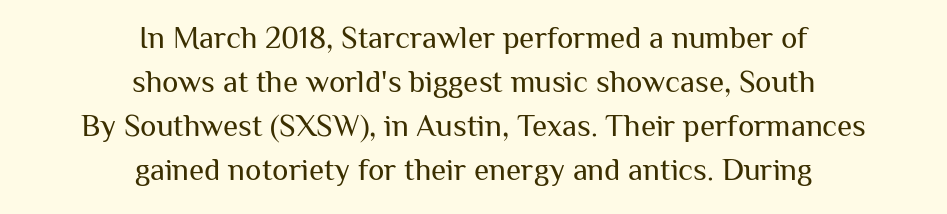
The image shows 31 px regular-weight sans-serif type, upright; set centered, normal line spacing (1.42x), normal letter spacing, not underlined; medium stroke contrast and a medium x-height.
